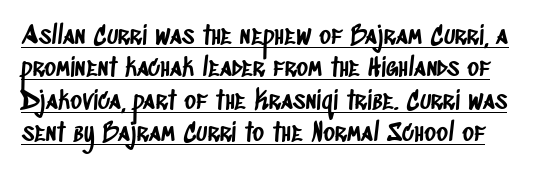
The image shows 25 px text type; set normal line spacing (1.3x), normal letter spacing, underlined.
